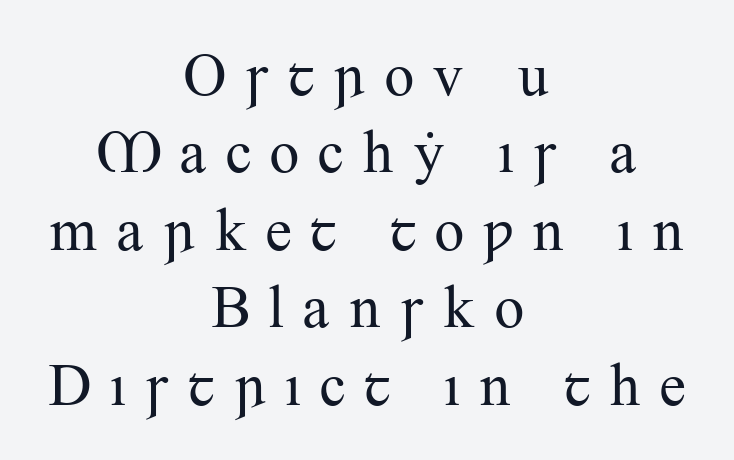
Q: Is the text bold? A: No.
Q: Is the text italic (slanted)? A: No, it is upright.
Q: Is the typeface a serif or a sans-serif typeface? A: Serif.
Q: Is the text underlined? A: No.
Q: How is the paragraph aligned? A: Centered.
Q: Is the spacing between letters normal or unusually wide? A: Unusually wide.
Q: Is the spacing between lines tight, normal or loose? A: Normal.
Q: Width (condensed, normal, or wide)? A: Normal.
Q: Stroke contrast? A: Medium.
Q: x-height? A: Small.
Q: Monospaced? A: No.
